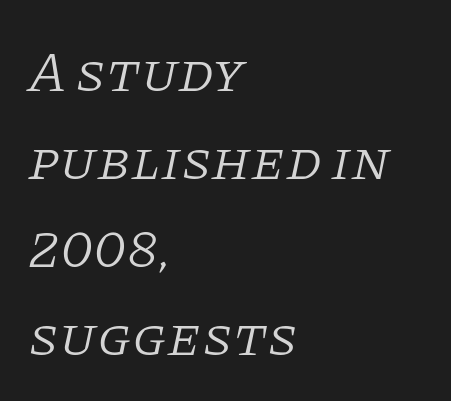
Q: Is the text bold? A: No.
Q: Is the text italic (slanted)? A: Yes, it leans right by about 11 degrees.
Q: Is the typeface a serif or a sans-serif typeface? A: Serif.
Q: Is the text underlined? A: No.
Q: How is the paragraph aligned? A: Left-aligned.
Q: Is the spacing between letters normal or unusually wide? A: Normal.
Q: Is the spacing between lines tight, normal or loose? A: Normal.
Q: Width (condensed, normal, or wide)? A: Normal.
Q: Stroke contrast? A: Low.
Q: x-height? A: Large.
Q: Monospaced? A: No.
